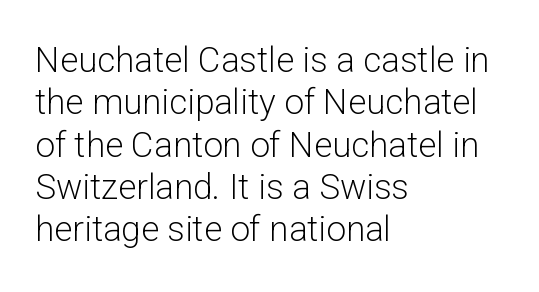
Each letter keeps its own natural width here, so spacing adapts to shape. Horizontal alignment here is leftward, the default for most running prose. The passage shown is typeset with a sans-serif family. No letter is thick-stroked: the sample isn't bold. The specimen reads as upright at a glance. Descenders hang freely into open space.
